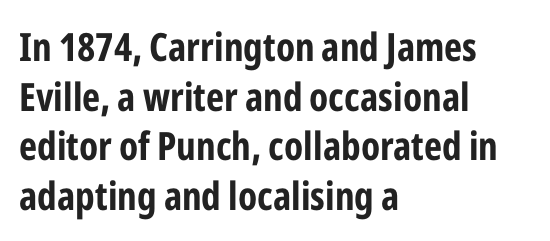
{"serif": "no", "italic": "no", "bold": "yes", "weight": "bold", "width": "condensed", "stroke_contrast": "low", "x_height": "medium", "monospaced": "no", "underline": "no", "align": "left", "line_spacing": "normal", "line_spacing_ratio": 1.27, "letter_spacing": "normal", "letter_spacing_em": 0.0, "glyph_px": 39}
